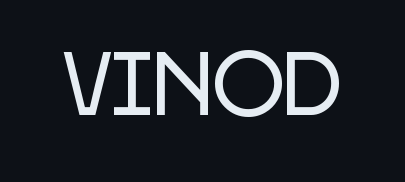
Do the letters lean? They stand straight. The tracking reads as untouched default to a designer's eye. Type without underlining. Proportional: the letters do not fall into vertical columns.
